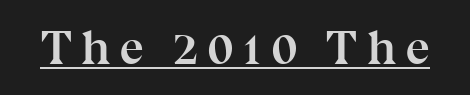
Q: Is the text bold? A: Yes.
Q: Is the text italic (slanted)? A: No, it is upright.
Q: Is the typeface a serif or a sans-serif typeface? A: Serif.
Q: Is the text underlined? A: Yes.
Q: Width (condensed, normal, or wide)? A: Normal.
Q: Stroke contrast? A: Medium.
Q: x-height? A: Medium.
Q: Monospaced? A: No.
